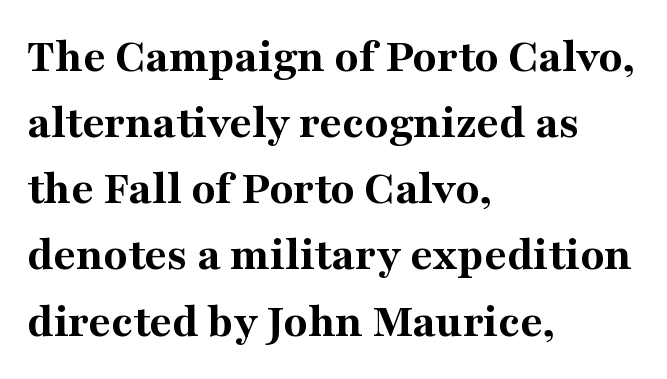
Rule under the text: the space is simply empty. You could not count columns in this text — the font is proportionally spaced. Notice how thick the strokes are: this is what a full bold looks like. The font family rendered here belongs to the serif group.
